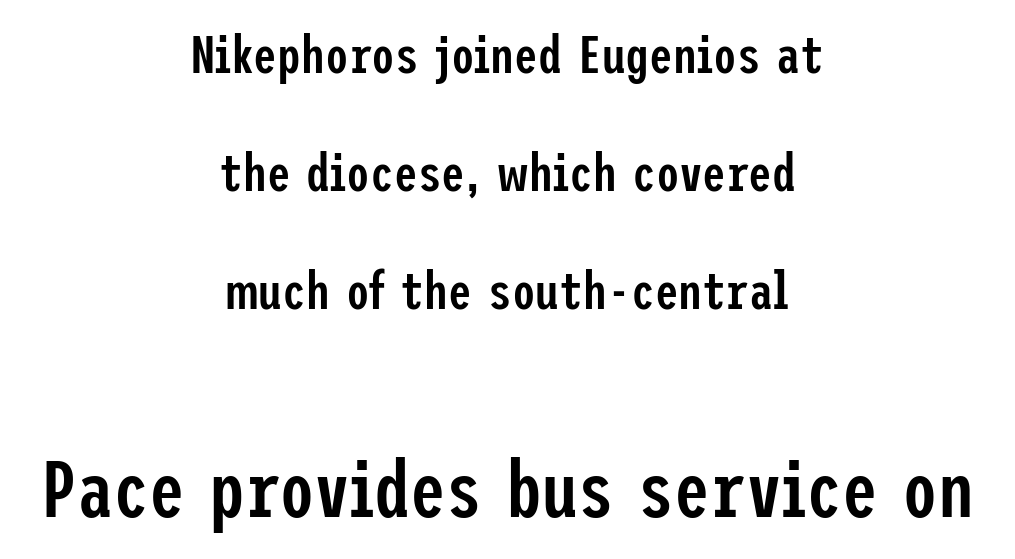
Q: Is the text bold? A: Semi-bold.
Q: Is the text italic (slanted)? A: No, it is upright.
Q: Is the typeface a serif or a sans-serif typeface? A: Sans-serif.
Q: Is the text underlined? A: No.
Q: How is the paragraph aligned? A: Centered.
Q: Is the spacing between letters normal or unusually wide? A: Normal.
Q: Is the spacing between lines tight, normal or loose? A: Loose.
Q: Which block of text is set in a larger size, the first (top) or the second (bottom)? A: The second (bottom) one.
Q: Width (condensed, normal, or wide)? A: Condensed.
Q: Stroke contrast? A: Low.
Q: x-height? A: Medium.
